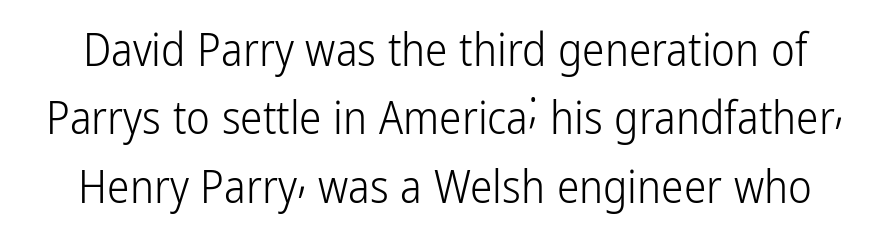
Q: Is the text bold? A: No.
Q: Is the text italic (slanted)? A: No, it is upright.
Q: Is the typeface a serif or a sans-serif typeface? A: Sans-serif.
Q: Is the text underlined? A: No.
Q: Is the spacing between letters normal or unusually wide? A: Normal.
Q: Is the spacing between lines tight, normal or loose? A: Normal.
Q: Width (condensed, normal, or wide)? A: Condensed.
Q: Stroke contrast? A: Low.
Q: x-height? A: Medium.
Q: Monospaced? A: No.
